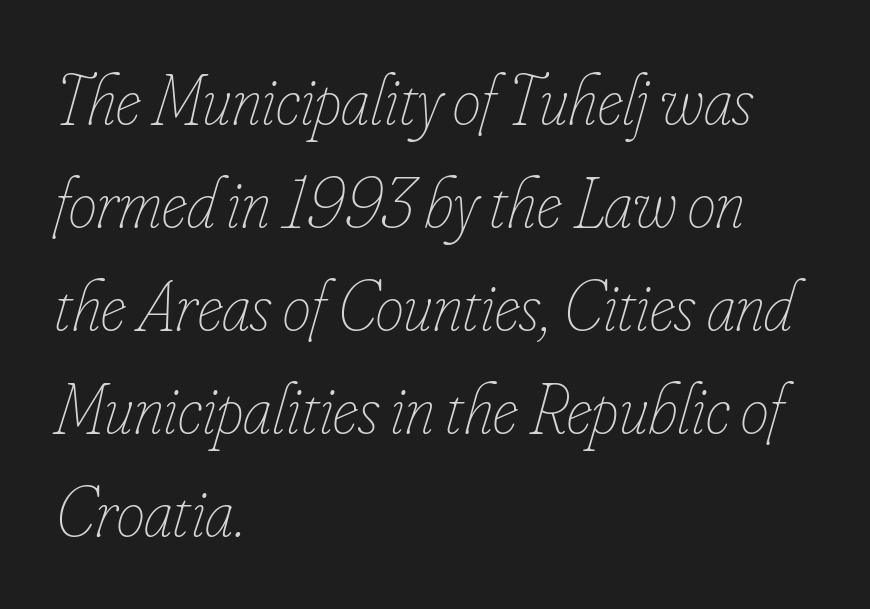
Q: Is the text bold? A: No.
Q: Is the text italic (slanted)? A: Yes, it leans right by about 16 degrees.
Q: Is the text underlined? A: No.
Q: How is the paragraph aligned? A: Left-aligned.
Q: Is the spacing between letters normal or unusually wide? A: Normal.
Q: Is the spacing between lines tight, normal or loose? A: Normal.
Q: Width (condensed, normal, or wide)? A: Condensed.
Q: Stroke contrast? A: Low.
Q: x-height? A: Small.
Q: Monospaced? A: No.
